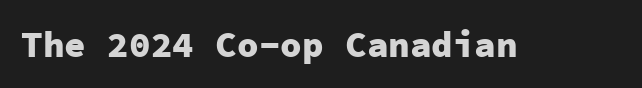
{"serif": "no", "italic": "no", "bold": "yes", "weight": "heavy", "width": "normal", "stroke_contrast": "low", "x_height": "medium", "monospaced": "yes", "underline": "no", "letter_spacing": "normal", "letter_spacing_em": 0.0, "glyph_px": 36}
